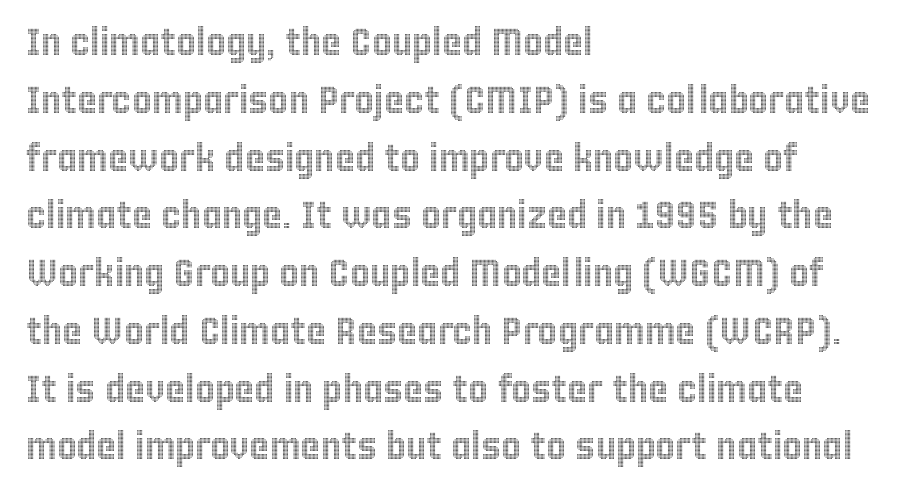
{"italic": "no", "width": "condensed", "x_height": "large", "monospaced": "no", "underline": "no", "align": "left", "line_spacing": "normal", "line_spacing_ratio": 1.52, "letter_spacing": "normal", "letter_spacing_em": 0.0, "glyph_px": 38}
